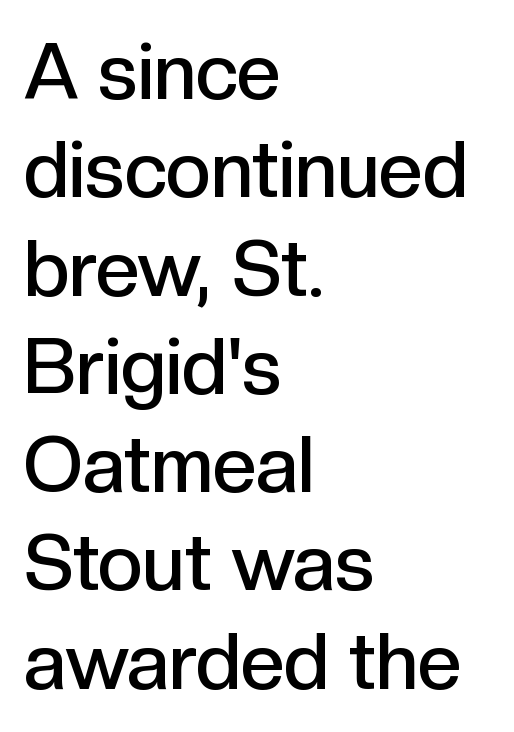
The image shows 78 px semibold sans-serif type, upright; set left-aligned, normal line spacing (1.26x), normal letter spacing, not underlined; a medium x-height.
